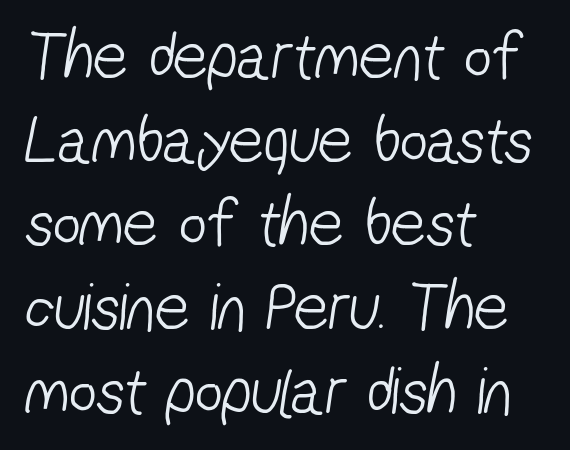
{"serif": "no", "bold": "no", "weight": "light", "width": "condensed", "stroke_contrast": "low", "x_height": "medium", "monospaced": "no", "underline": "no", "align": "left", "line_spacing_ratio": 1.23, "letter_spacing": "normal", "letter_spacing_em": 0.0, "glyph_px": 68}
